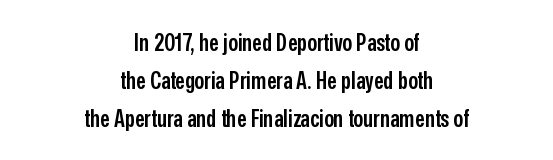
Q: Is the text bold? A: Semi-bold.
Q: Is the text italic (slanted)? A: No, it is upright.
Q: Is the text underlined? A: No.
Q: How is the paragraph aligned? A: Centered.
Q: Is the spacing between letters normal or unusually wide? A: Normal.
Q: Is the spacing between lines tight, normal or loose? A: Normal.
